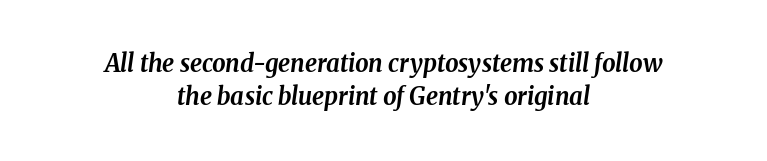
{"italic": "yes", "lean": "right", "slant_degrees": 8, "bold": "yes", "underline": "no", "align": "center", "line_spacing": "normal", "line_spacing_ratio": 1.39, "letter_spacing": "normal", "letter_spacing_em": 0.0, "glyph_px": 24}
